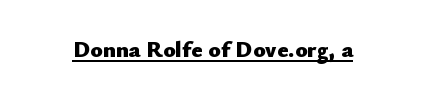
The image shows 23 px bold type, upright; set normal letter spacing, underlined.
